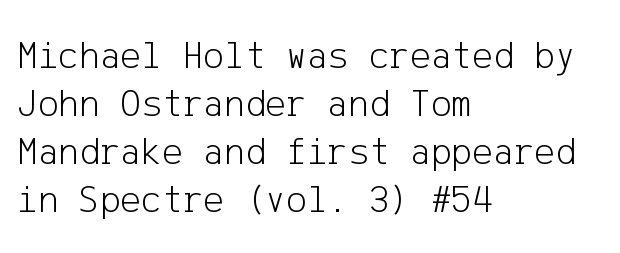
{"serif": "no", "italic": "no", "bold": "no", "weight": "light", "width": "normal", "stroke_contrast": "low", "x_height": "medium", "underline": "no", "align": "left", "line_spacing_ratio": 1.23, "letter_spacing": "normal", "letter_spacing_em": 0.0, "glyph_px": 39}
